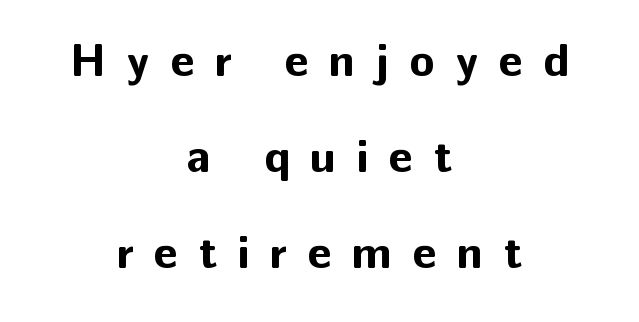
Q: Is the text bold? A: Yes.
Q: Is the text italic (slanted)? A: No, it is upright.
Q: Is the typeface a serif or a sans-serif typeface? A: Sans-serif.
Q: Is the text underlined? A: No.
Q: How is the paragraph aligned? A: Centered.
Q: Is the spacing between letters normal or unusually wide? A: Unusually wide.
Q: Is the spacing between lines tight, normal or loose? A: Loose.
Q: Width (condensed, normal, or wide)? A: Normal.
Q: Stroke contrast? A: Low.
Q: x-height? A: Medium.
Q: Monospaced? A: No.
